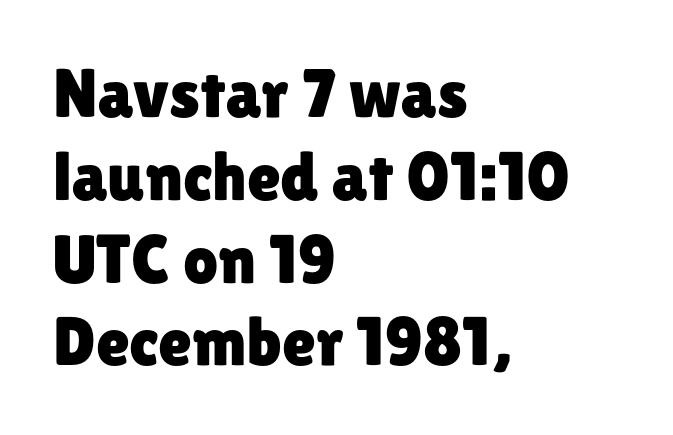
{"serif": "no", "italic": "no", "width": "normal", "stroke_contrast": "low", "x_height": "medium", "monospaced": "no", "underline": "no", "align": "left", "line_spacing_ratio": 1.2, "letter_spacing": "normal", "letter_spacing_em": 0.0, "glyph_px": 69}
